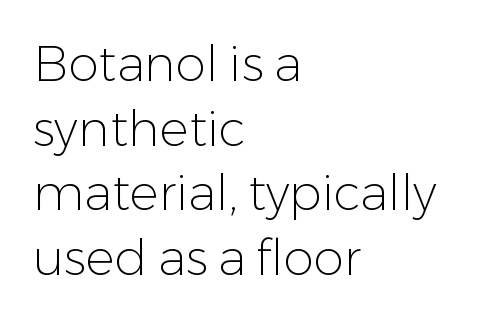
Q: Is the text bold? A: No.
Q: Is the text italic (slanted)? A: No, it is upright.
Q: Is the typeface a serif or a sans-serif typeface? A: Sans-serif.
Q: Is the text underlined? A: No.
Q: How is the paragraph aligned? A: Left-aligned.
Q: Is the spacing between letters normal or unusually wide? A: Normal.
Q: Is the spacing between lines tight, normal or loose? A: Normal.
Q: Width (condensed, normal, or wide)? A: Normal.
Q: Stroke contrast? A: Low.
Q: x-height? A: Medium.
Q: Monospaced? A: No.
